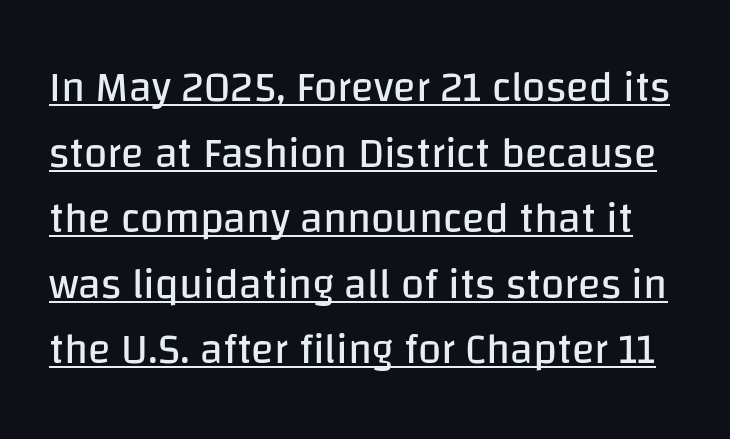
{"serif": "no", "italic": "no", "bold": "no", "weight": "regular", "width": "normal", "stroke_contrast": "low", "x_height": "large", "monospaced": "no", "underline": "yes", "line_spacing": "normal", "line_spacing_ratio": 1.56, "letter_spacing": "normal", "letter_spacing_em": 0.0, "glyph_px": 42}
